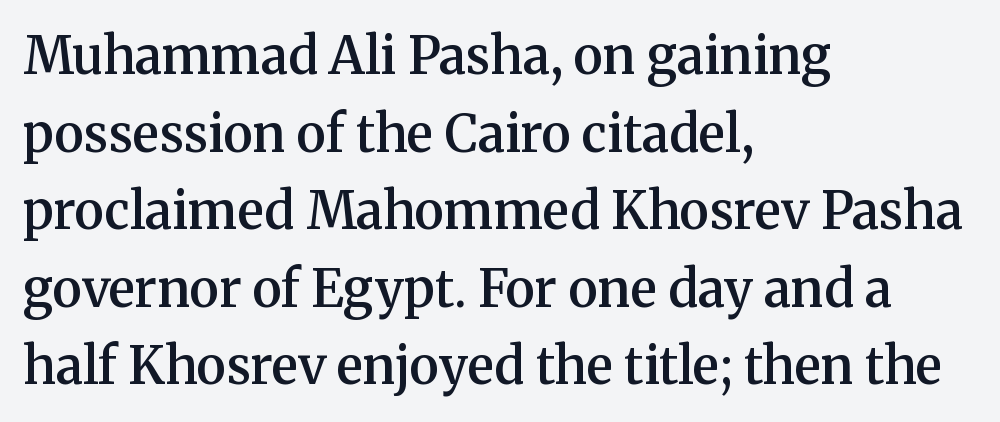
Q: Is the text bold? A: Semi-bold.
Q: Is the text italic (slanted)? A: No, it is upright.
Q: Is the typeface a serif or a sans-serif typeface? A: Serif.
Q: Is the text underlined? A: No.
Q: How is the paragraph aligned? A: Left-aligned.
Q: Is the spacing between letters normal or unusually wide? A: Normal.
Q: Is the spacing between lines tight, normal or loose? A: Normal.
Q: Width (condensed, normal, or wide)? A: Normal.
Q: Stroke contrast? A: Medium.
Q: x-height? A: Medium.
Q: Monospaced? A: No.
